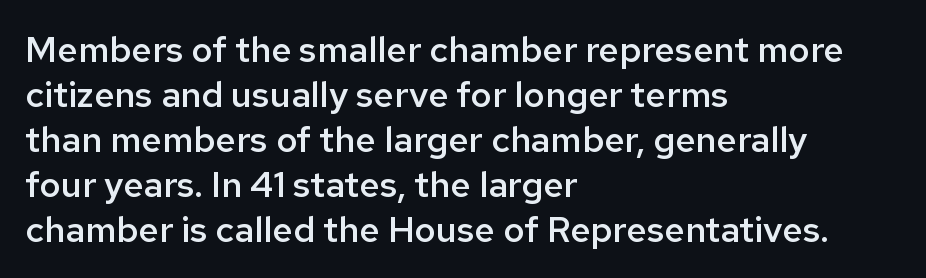
This rendering leaves character spacing at its baseline value. Unlike a traditional serif, this face leaves its strokes unadorned. The leading is moderate, giving the passage an even texture. Note the varied advance widths — an 'i' is clearly narrower than an 'm'.
